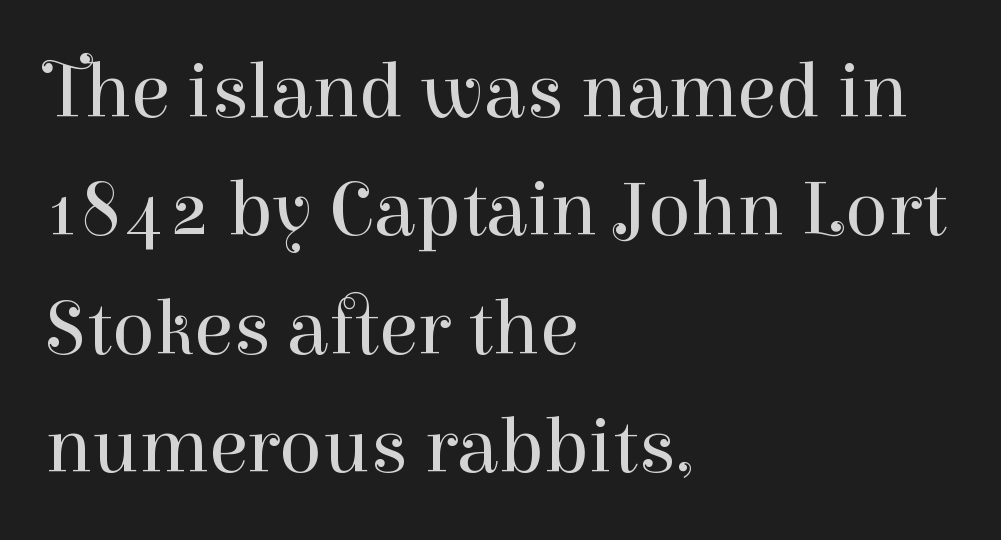
Left-aligned paragraph, ragged on the right. Tracking value appears to be zero — textbook default spacing. Leading: standard. Heaviness? Minimal to ordinary, like unemphasized prose. Spacing verdict: proportional, widths tailored to each character. Descender tails drop into unmarked territory.
